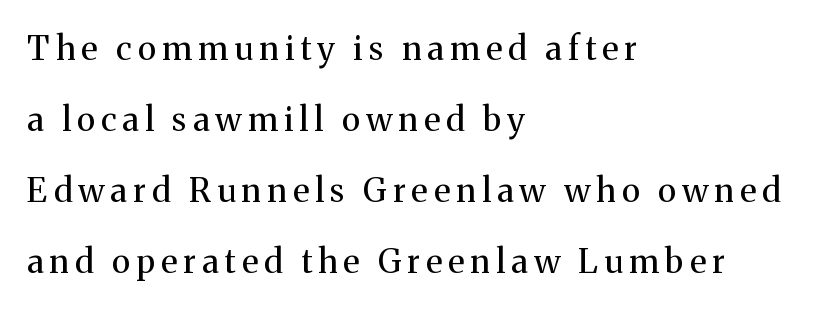
Q: Is the text bold? A: No.
Q: Is the text italic (slanted)? A: No, it is upright.
Q: Is the typeface a serif or a sans-serif typeface? A: Serif.
Q: Is the text underlined? A: No.
Q: How is the paragraph aligned? A: Left-aligned.
Q: Is the spacing between lines tight, normal or loose? A: Loose.
Q: Width (condensed, normal, or wide)? A: Normal.
Q: Stroke contrast? A: Medium.
Q: x-height? A: Medium.
Q: Monospaced? A: No.
